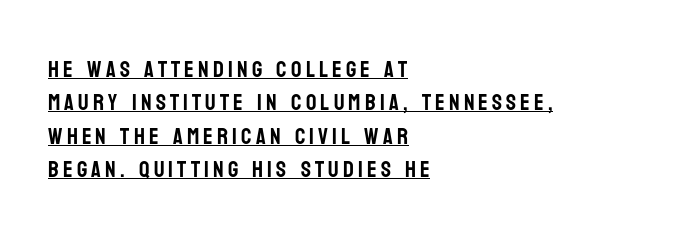
Q: Is the text italic (slanted)? A: No, it is upright.
Q: Is the text underlined? A: Yes.
Q: How is the paragraph aligned? A: Left-aligned.
Q: Is the spacing between lines tight, normal or loose? A: Normal.
